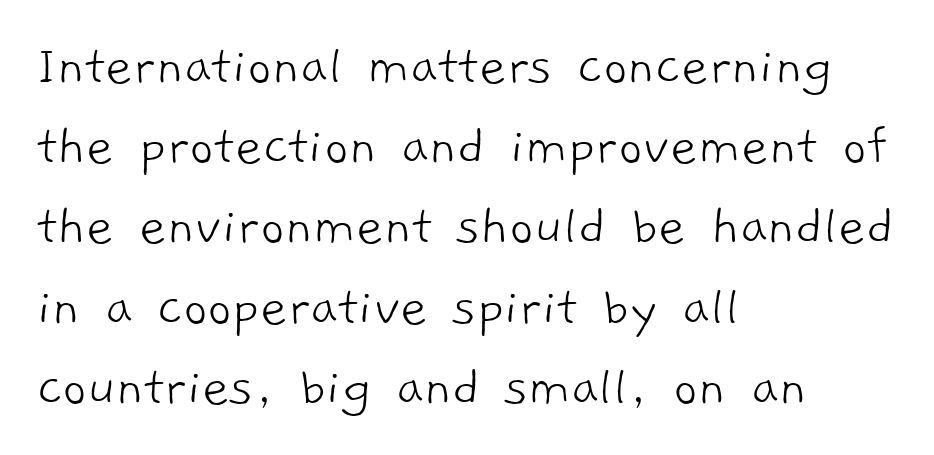
Q: Is the text bold? A: No.
Q: Is the typeface a serif or a sans-serif typeface? A: Sans-serif.
Q: Is the text underlined? A: No.
Q: How is the paragraph aligned? A: Left-aligned.
Q: Is the spacing between letters normal or unusually wide? A: Normal.
Q: Is the spacing between lines tight, normal or loose? A: Normal.
Q: Width (condensed, normal, or wide)? A: Normal.
Q: Stroke contrast? A: Low.
Q: x-height? A: Medium.
Q: Monospaced? A: No.
